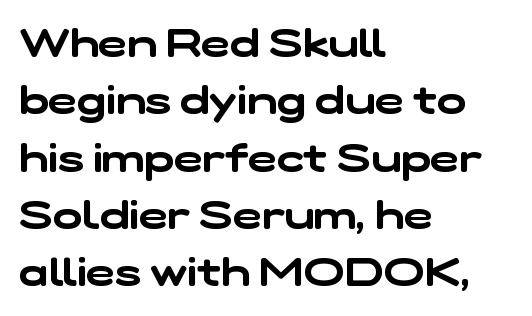
Successive baselines arrive at the customary interval. Decoration check: the copy has no underline. The gaps between neighbouring characters are ordinary and unremarkable. These lines are rendered in a variable-pitch font. This sample is left-justified, so line endings fall wherever the words run out. The letters carry no serifs — their stems end cleanly without finishing strokes.
